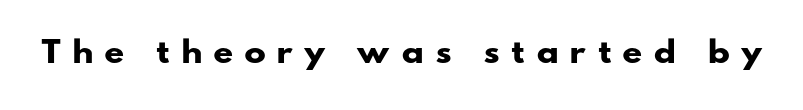
The line texture is sparse and dotted thanks to wide tracking. Font category for this specimen: sans-serif. The rendering uses natural spacing where letterforms have individual widths. I'd describe the lettering as bold — thick and assertive. The foot of each line stays bare and open.
